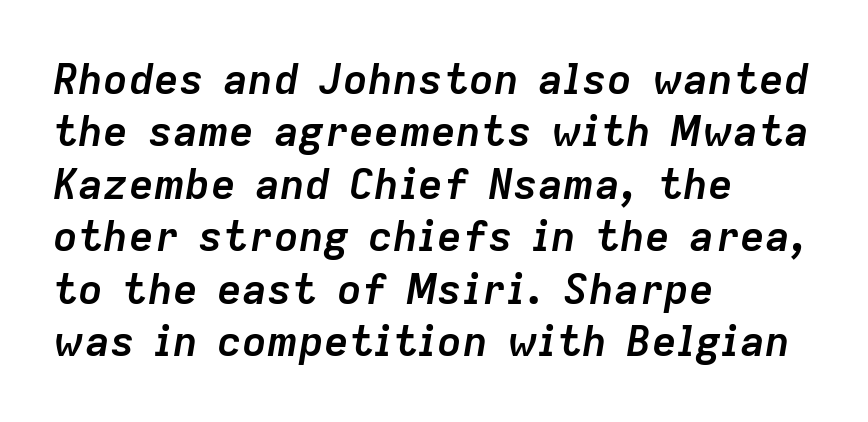
Q: Is the text bold? A: Yes.
Q: Is the text italic (slanted)? A: Yes, it leans right by about 9 degrees.
Q: Is the text underlined? A: No.
Q: How is the paragraph aligned? A: Left-aligned.
Q: Is the spacing between letters normal or unusually wide? A: Normal.
Q: Is the spacing between lines tight, normal or loose? A: Normal.
Q: Width (condensed, normal, or wide)? A: Normal.
Q: Stroke contrast? A: Low.
Q: x-height? A: Medium.
Q: Monospaced? A: No.
